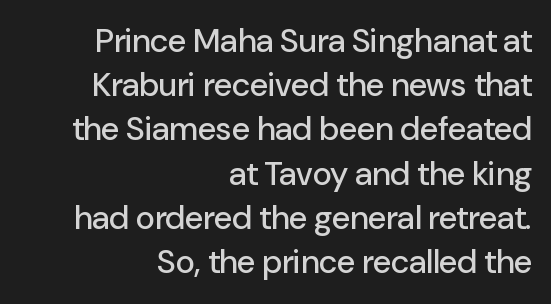
Q: Is the text italic (slanted)? A: No, it is upright.
Q: Is the typeface a serif or a sans-serif typeface? A: Sans-serif.
Q: Is the text underlined? A: No.
Q: How is the paragraph aligned? A: Right-aligned.
Q: Is the spacing between letters normal or unusually wide? A: Normal.
Q: Is the spacing between lines tight, normal or loose? A: Normal.
Q: Width (condensed, normal, or wide)? A: Normal.
Q: Stroke contrast? A: Low.
Q: x-height? A: Medium.
Q: Monospaced? A: No.
